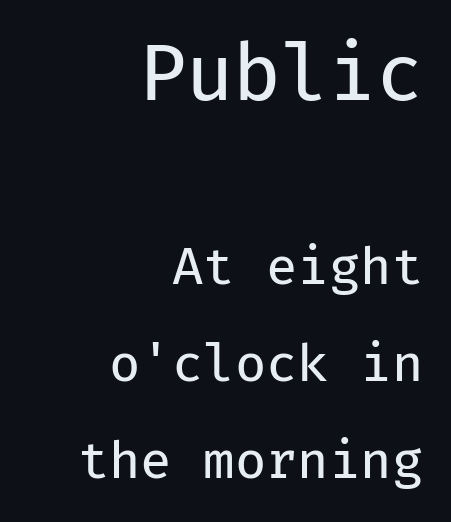
{"serif": "no", "italic": "no", "bold": "no", "weight": "regular", "width": "normal", "stroke_contrast": "low", "x_height": "medium", "monospaced": "yes", "underline": "no", "align": "right", "line_spacing": "loose", "line_spacing_ratio": 1.9, "letter_spacing": "normal", "letter_spacing_em": 0.0, "larger_block": "first", "size_ratio": 1.51, "glyph_px": 77}
